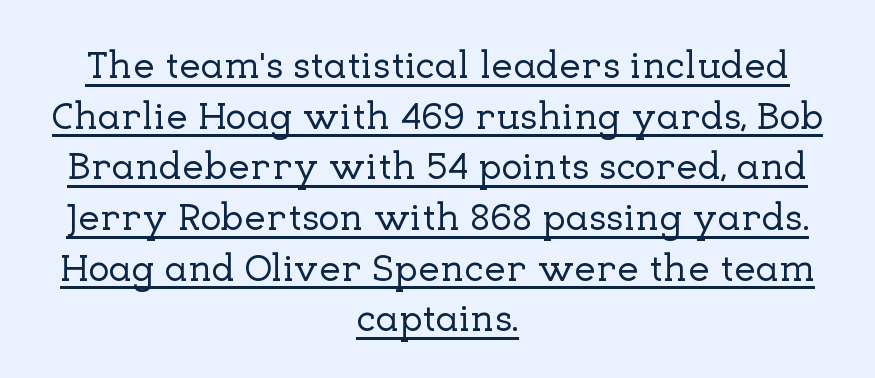
Q: Is the text italic (slanted)? A: No, it is upright.
Q: Is the typeface a serif or a sans-serif typeface? A: Serif.
Q: Is the text underlined? A: Yes.
Q: How is the paragraph aligned? A: Centered.
Q: Is the spacing between letters normal or unusually wide? A: Normal.
Q: Is the spacing between lines tight, normal or loose? A: Normal.
Q: Width (condensed, normal, or wide)? A: Normal.
Q: Stroke contrast? A: Low.
Q: x-height? A: Medium.
Q: Monospaced? A: No.
